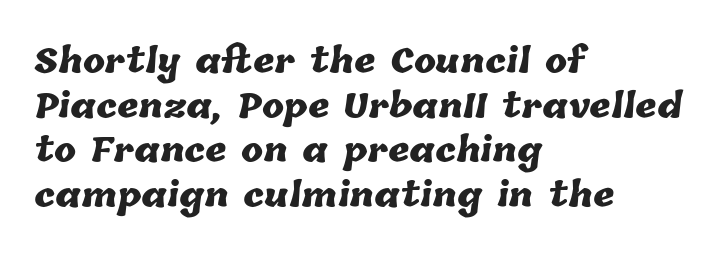
Q: Is the text bold? A: Yes.
Q: Is the text underlined? A: No.
Q: How is the paragraph aligned? A: Left-aligned.
Q: Is the spacing between letters normal or unusually wide? A: Normal.
Q: Is the spacing between lines tight, normal or loose? A: Normal.
Q: Width (condensed, normal, or wide)? A: Normal.
Q: Stroke contrast? A: Low.
Q: x-height? A: Medium.
Q: Monospaced? A: No.
